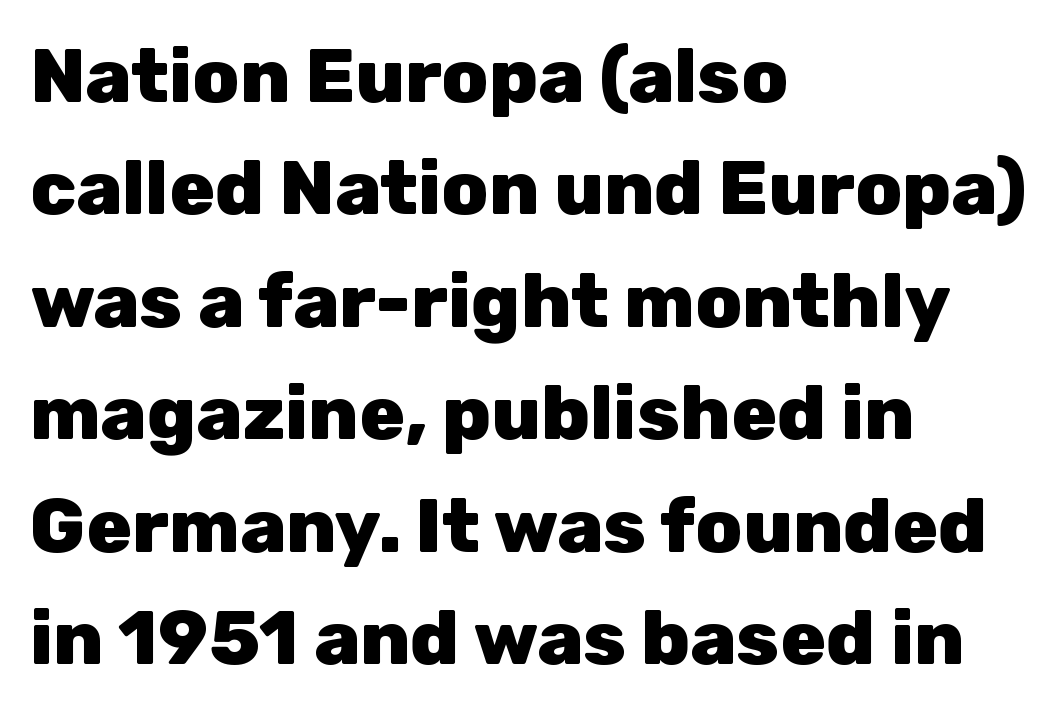
Students, observe: this is what conventionally led text looks like. Compared with typical body copy, the letter spacing here is the same. The ragged edge is on the right, which tells us the setting is flush left. As a designer I'd log this as weight 700, bold.
